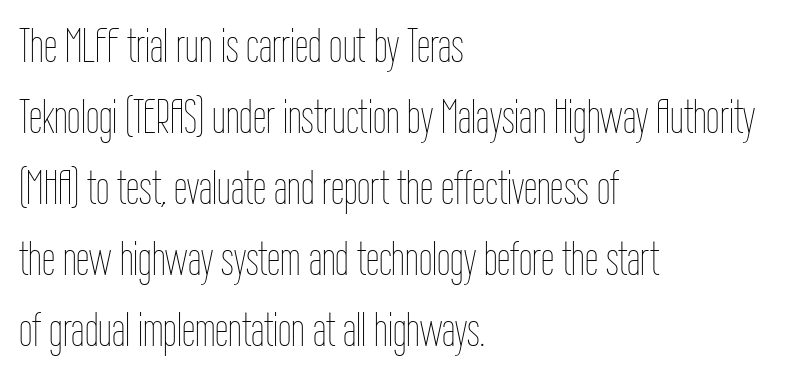
{"italic": "no", "bold": "no", "weight": "thin", "width": "condensed", "stroke_contrast": "low", "x_height": "medium", "monospaced": "no", "underline": "no", "align": "left", "line_spacing": "normal", "line_spacing_ratio": 1.48, "letter_spacing": "normal", "letter_spacing_em": 0.0, "glyph_px": 48}
